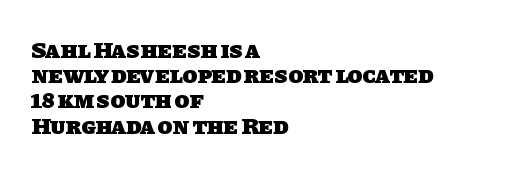
{"bold": "yes", "underline": "no", "align": "left", "line_spacing": "tight", "line_spacing_ratio": 1.05, "letter_spacing": "normal", "letter_spacing_em": 0.0, "glyph_px": 24}
